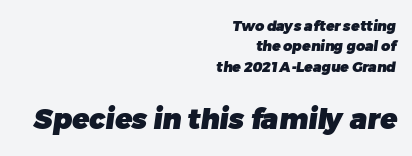
Visually, the bottom section dominates because its glyphs are scaled up. Type style note: lacks serifs. Caption: bold face, heavy strokes. There is no visible air inserted between adjacent glyphs. Evenly set lines give the paragraph a standard silhouette. Compared with a flush-left layout, this one pins lines to the opposite, right side.
